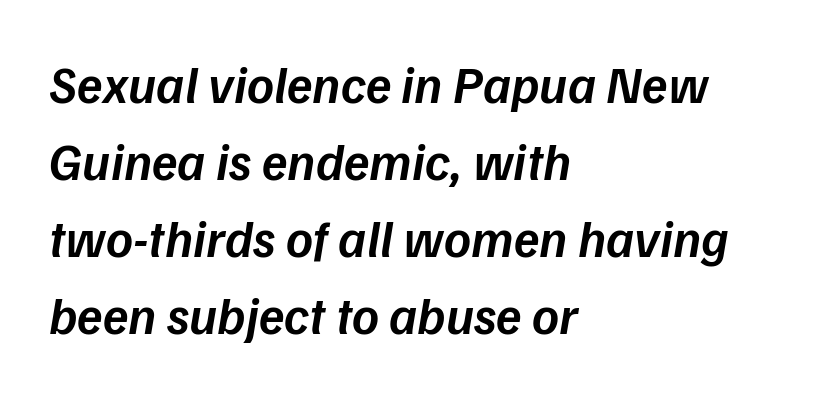
Q: Is the text bold? A: Semi-bold.
Q: Is the text italic (slanted)? A: Yes, it leans right by about 9 degrees.
Q: Is the text underlined? A: No.
Q: How is the paragraph aligned? A: Left-aligned.
Q: Is the spacing between letters normal or unusually wide? A: Normal.
Q: Is the spacing between lines tight, normal or loose? A: Normal.
Q: Width (condensed, normal, or wide)? A: Normal.
Q: Stroke contrast? A: Low.
Q: x-height? A: Medium.
Q: Monospaced? A: No.
